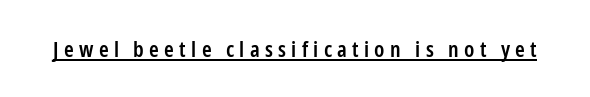
The image shows 22 px text type, upright; set unusually wide letter spacing (+0.24 em), underlined.
